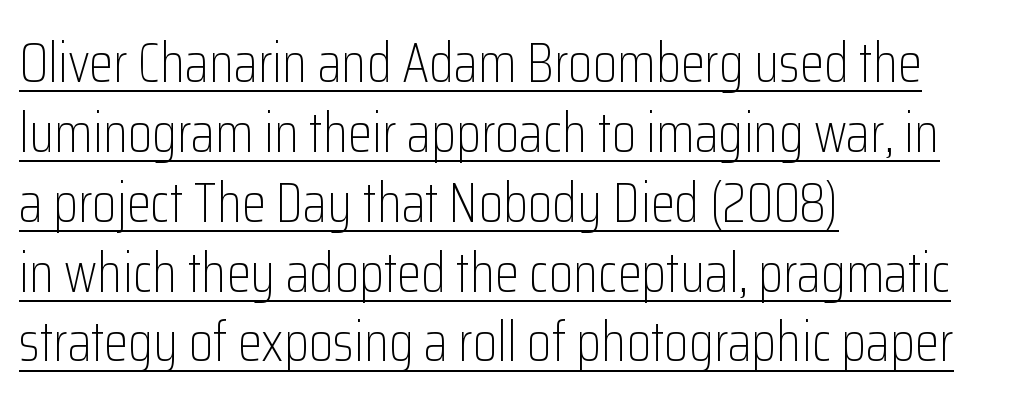
The image shows 55 px light, condensed sans-serif type, upright; set left-aligned, normal line spacing (1.27x), normal letter spacing, underlined; low stroke contrast and a medium x-height.
